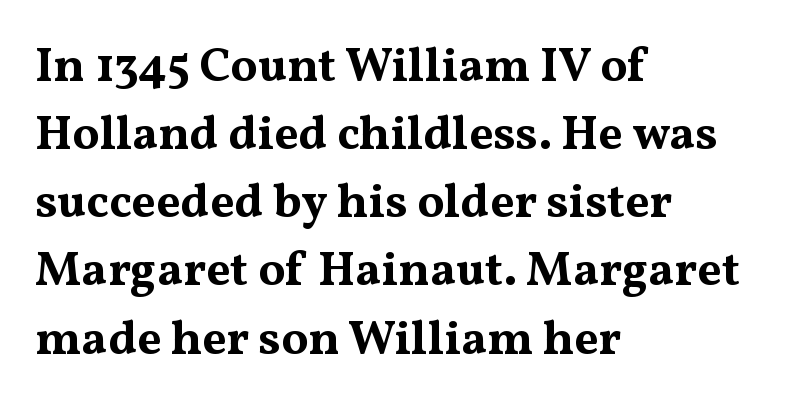
{"serif": "yes", "italic": "no", "bold": "yes", "weight": "bold", "width": "wide", "stroke_contrast": "medium", "x_height": "medium", "monospaced": "no", "underline": "no", "align": "left", "line_spacing": "normal", "line_spacing_ratio": 1.42, "letter_spacing": "normal", "letter_spacing_em": 0.0, "glyph_px": 48}
